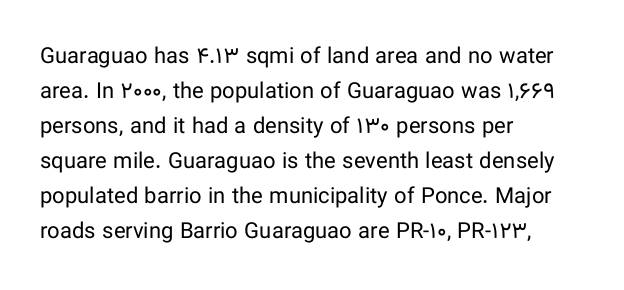
{"italic": "no", "bold": "no", "underline": "no", "align": "left", "line_spacing": "normal", "line_spacing_ratio": 1.59, "letter_spacing": "normal", "letter_spacing_em": 0.0, "glyph_px": 22}
